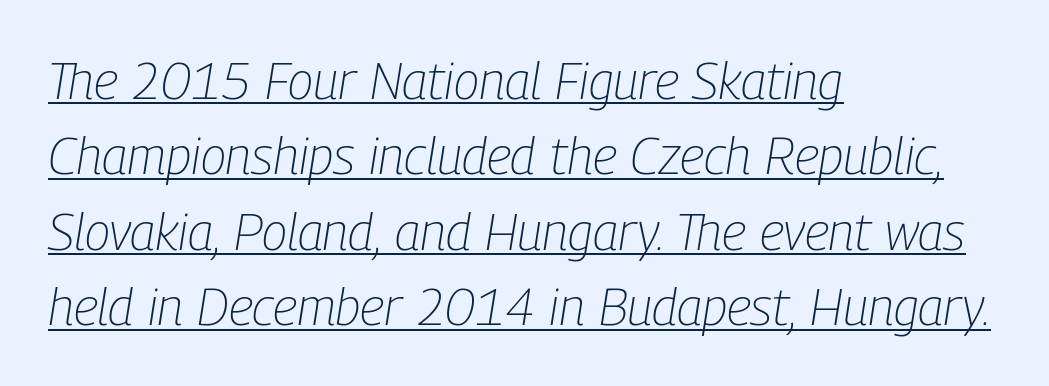
{"italic": "yes", "lean": "right", "slant_degrees": 9, "bold": "no", "weight": "light", "width": "condensed", "stroke_contrast": "low", "x_height": "medium", "monospaced": "no", "underline": "yes", "align": "left", "line_spacing": "normal", "line_spacing_ratio": 1.45, "letter_spacing": "normal", "letter_spacing_em": 0.0, "glyph_px": 52}
